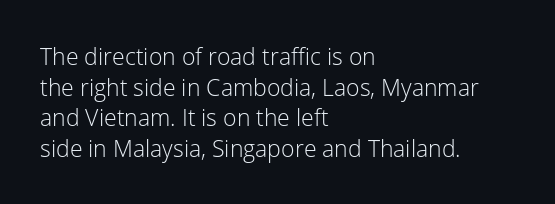
Vertical spacing — default. The text block is weighted toward the left margin, trailing off unevenly rightward. The baseline area is clear. These lines keep a tight, regular rhythm from letter to letter. No extra ink here — the face is not bold.
